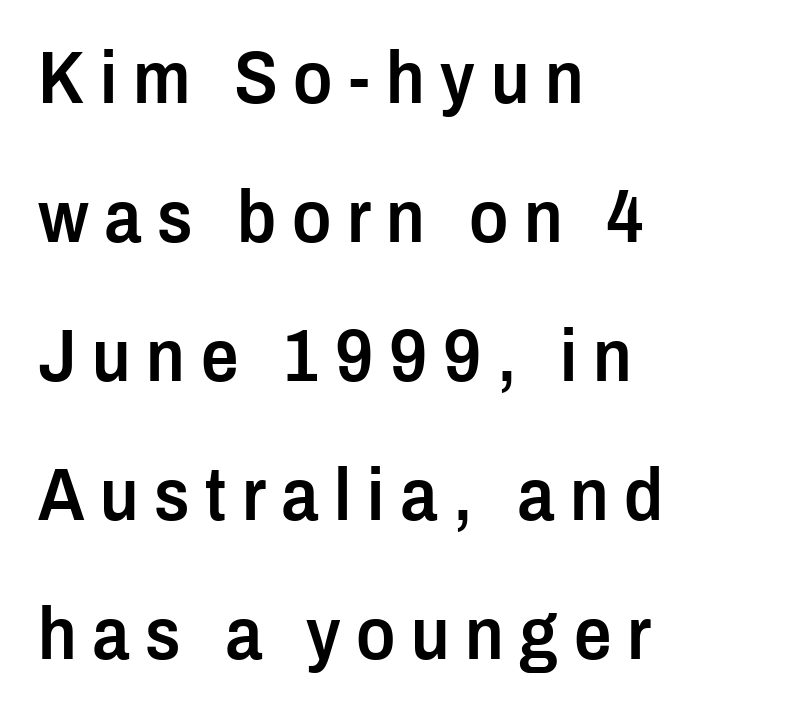
{"serif": "no", "italic": "no", "bold": "semi", "weight": "semibold", "width": "condensed", "stroke_contrast": "low", "x_height": "medium", "monospaced": "no", "underline": "no", "align": "left", "line_spacing_ratio": 1.88, "letter_spacing": "wide", "letter_spacing_em": 0.21, "glyph_px": 74}
